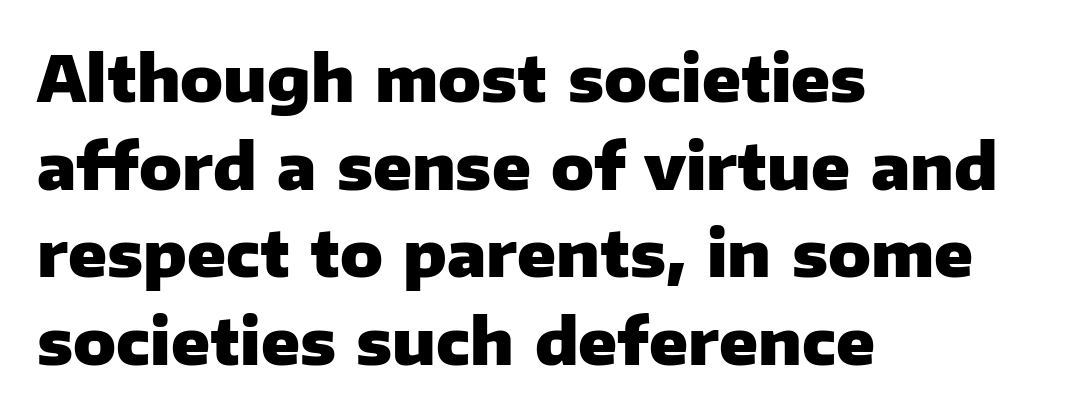
{"serif": "no", "italic": "no", "bold": "yes", "weight": "heavy", "width": "normal", "stroke_contrast": "low", "x_height": "medium", "monospaced": "no", "underline": "no", "align": "left", "line_spacing": "normal", "line_spacing_ratio": 1.39, "letter_spacing": "normal", "letter_spacing_em": 0.0, "glyph_px": 63}
